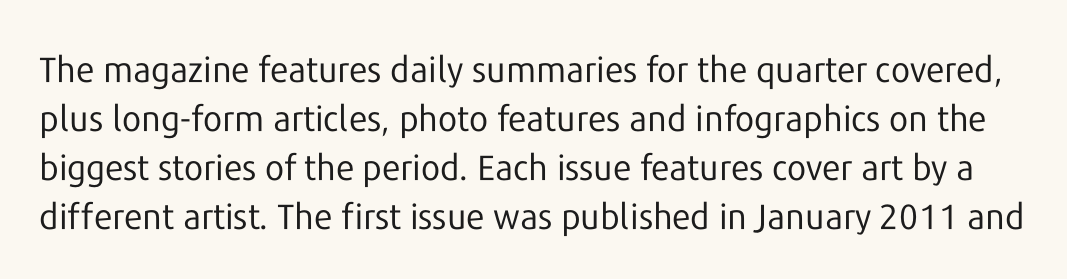
Q: Is the text bold? A: No.
Q: Is the text italic (slanted)? A: No, it is upright.
Q: Is the typeface a serif or a sans-serif typeface? A: Sans-serif.
Q: Is the text underlined? A: No.
Q: Is the spacing between letters normal or unusually wide? A: Normal.
Q: Is the spacing between lines tight, normal or loose? A: Normal.
Q: Width (condensed, normal, or wide)? A: Normal.
Q: Stroke contrast? A: Low.
Q: x-height? A: Medium.
Q: Monospaced? A: No.
